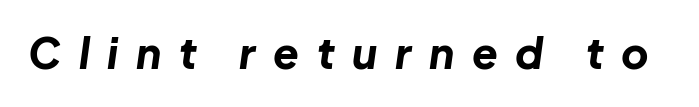
A typesetter would mark this as italic. Note the varied advance widths — an 'i' is clearly narrower than an 'm'. The glyphs have the mass of a bold cut. You could only call the tracking loose — the letters float apart. Plain, unruled lines of type.
